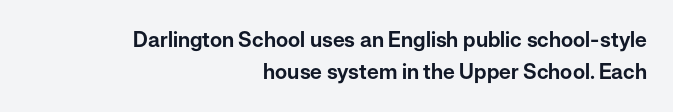
Vertically, the passage feels balanced, rows spaced as you'd expect. The setting favours the right margin, as signatures and pull-quotes sometimes do. Posture: vertical. Glyph-to-glyph distance matches everyday printed text. Descenders are the only things crossing below the line.
